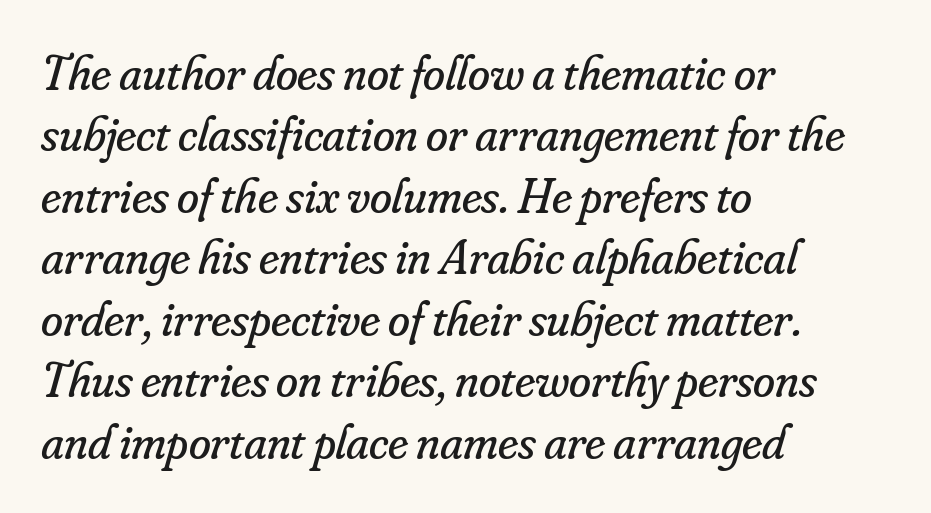
This is serif lettering, the kind often seen in printed books. This rendering leaves character spacing at its baseline value. The passage shown is not underscored anywhere. The letterforms sit at book weight or below. The face used here is proportionally spaced, like ordinary book or web type.
